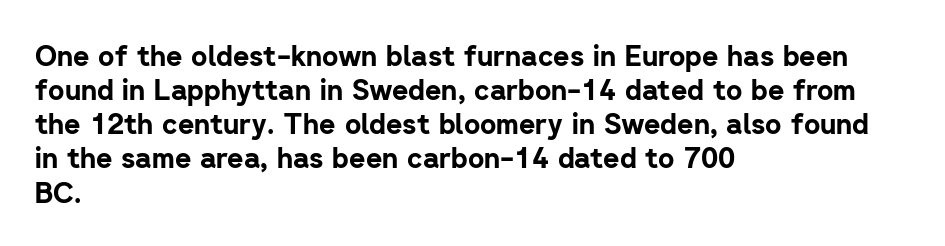
{"serif": "no", "italic": "no", "bold": "yes", "weight": "bold", "width": "normal", "stroke_contrast": "low", "x_height": "medium", "monospaced": "no", "underline": "no", "align": "left", "line_spacing_ratio": 1.22, "letter_spacing": "normal", "letter_spacing_em": 0.0, "glyph_px": 28}
